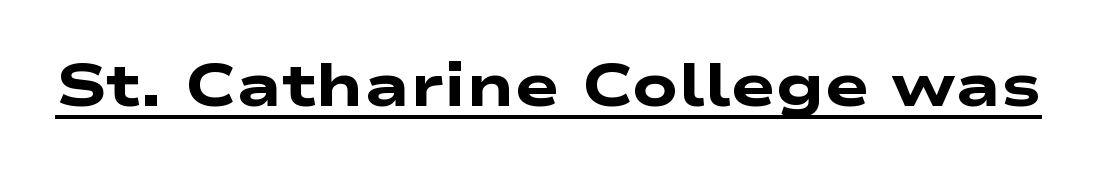
Q: Is the text bold? A: Yes.
Q: Is the typeface a serif or a sans-serif typeface? A: Sans-serif.
Q: Is the text underlined? A: Yes.
Q: Is the spacing between letters normal or unusually wide? A: Normal.
Q: Width (condensed, normal, or wide)? A: Wide.
Q: Stroke contrast? A: Low.
Q: x-height? A: Medium.
Q: Monospaced? A: No.
